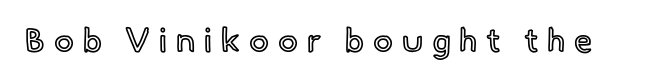
These lines were composed using upright roman letters. Proportional: the letters do not fall into vertical columns. Descenders are the only things crossing below the line. Between one letter and the next there's a generous, obvious gap.
